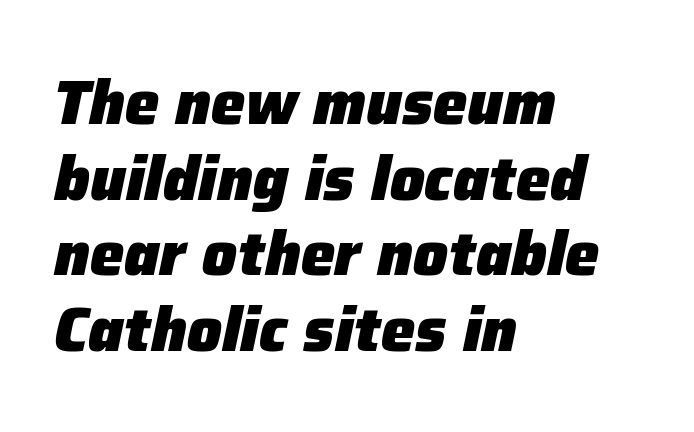
Q: Is the text bold? A: Yes.
Q: Is the text italic (slanted)? A: Yes, it leans right by about 12 degrees.
Q: Is the text underlined? A: No.
Q: How is the paragraph aligned? A: Left-aligned.
Q: Is the spacing between letters normal or unusually wide? A: Normal.
Q: Width (condensed, normal, or wide)? A: Normal.
Q: Stroke contrast? A: Low.
Q: x-height? A: Medium.
Q: Monospaced? A: No.
